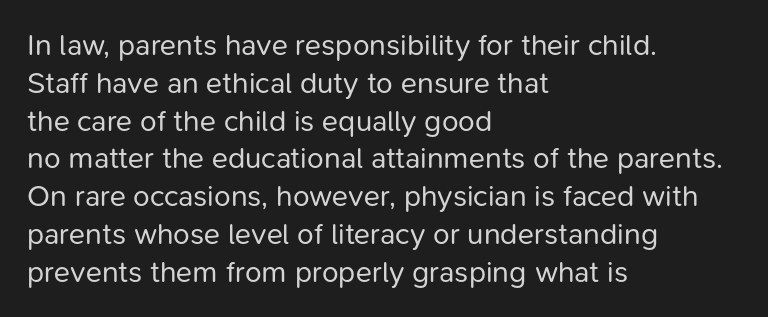
{"serif": "no", "italic": "no", "bold": "no", "weight": "regular", "width": "normal", "stroke_contrast": "low", "x_height": "medium", "monospaced": "no", "underline": "no", "align": "left", "line_spacing": "normal", "line_spacing_ratio": 1.26, "letter_spacing": "normal", "letter_spacing_em": 0.0, "glyph_px": 30}
